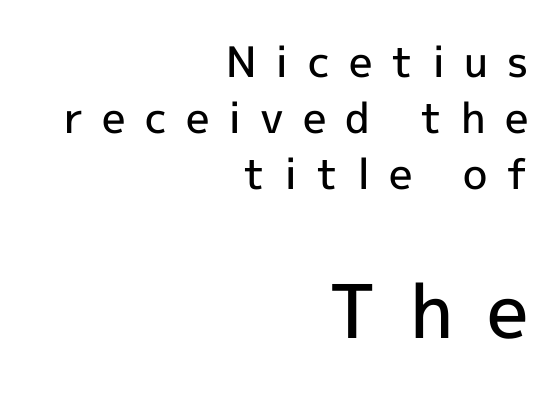
The image shows 74 px semibold sans-serif type, upright; set right-aligned, normal line spacing (1.33x), unusually wide letter spacing (+0.45 em), not underlined; the second (bottom) block is 1.76x larger; a medium x-height.
